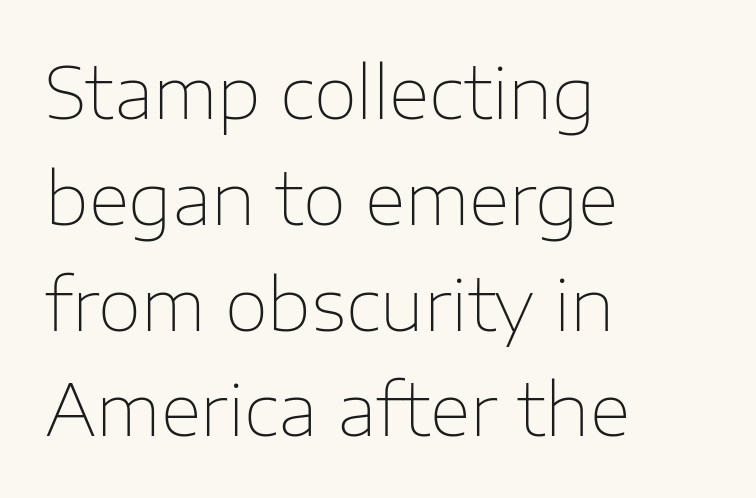
Q: Is the text bold? A: No.
Q: Is the text italic (slanted)? A: No, it is upright.
Q: Is the typeface a serif or a sans-serif typeface? A: Sans-serif.
Q: Is the text underlined? A: No.
Q: How is the paragraph aligned? A: Left-aligned.
Q: Is the spacing between letters normal or unusually wide? A: Normal.
Q: Is the spacing between lines tight, normal or loose? A: Normal.
Q: Width (condensed, normal, or wide)? A: Normal.
Q: Stroke contrast? A: Low.
Q: x-height? A: Medium.
Q: Monospaced? A: No.
